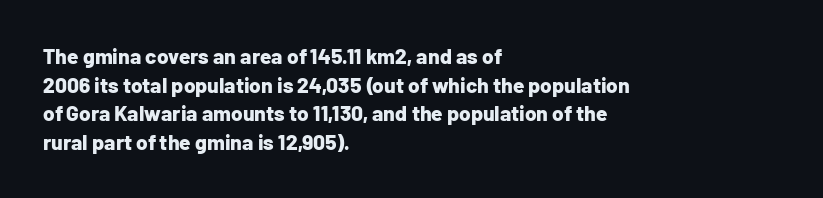
Q: Is the text bold? A: Yes.
Q: Is the text italic (slanted)? A: No, it is upright.
Q: Is the text underlined? A: No.
Q: How is the paragraph aligned? A: Left-aligned.
Q: Is the spacing between letters normal or unusually wide? A: Normal.
Q: Is the spacing between lines tight, normal or loose? A: Normal.
